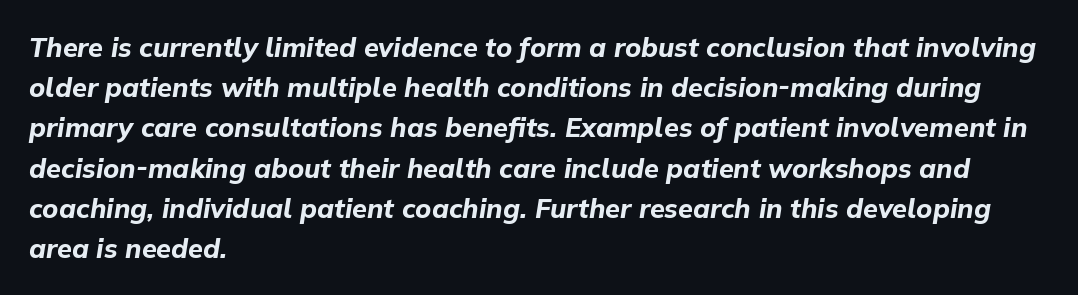
Reading down the column, the eye jumps a familiar distance to each next line. Compared with typical body copy, the letter spacing here is the same. In CSS terms this would be text-align: left. I'd describe the lettering as bold — thick and assertive. An italicized treatment has been applied to the whole sample. Rule under the text: the space is simply empty.
